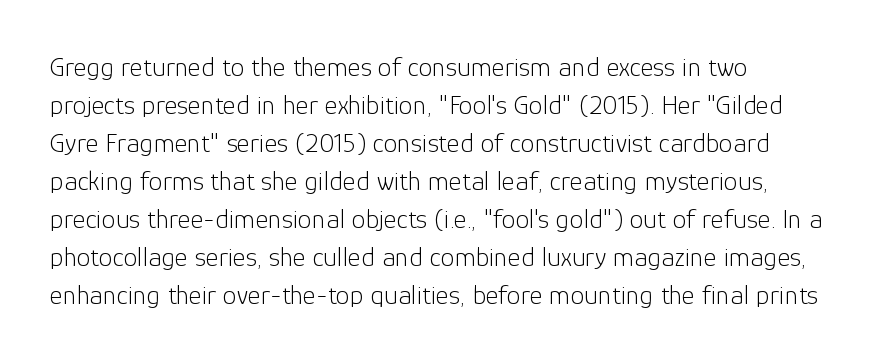
The type family on display is of the sans-serif kind. Stems here are at most as thick as an everyday book face. Which margin do the lines hug? The left one — the right edge is uneven. Looks like regular typesetting: each glyph gets only the width it needs. Reading down the column, the eye jumps a familiar distance to each next line. Observe the ordinary spacing: letters are neighbours, not strangers.
